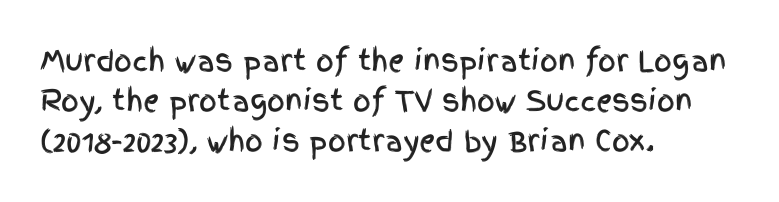
The words here are not underlined. You could not count columns in this text — the font is proportionally spaced. Spacing between characters is what you'd get straight out of the box. Does the copy run flush right? No — it runs flush left. Vertically, the passage feels balanced, rows spaced as you'd expect. This rendering employs a face without finishing strokes, i.e., a sans-serif.
